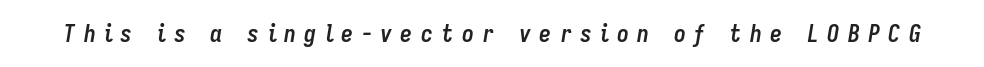
{"italic": "yes", "lean": "right", "slant_degrees": 9, "bold": "yes", "underline": "no", "letter_spacing": "wide", "letter_spacing_em": 0.35, "glyph_px": 24}
